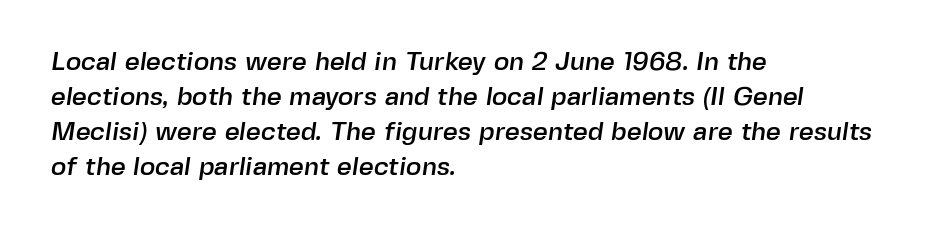
The image shows 26 px text type; set left-aligned, normal line spacing (1.34x), normal letter spacing, not underlined.
